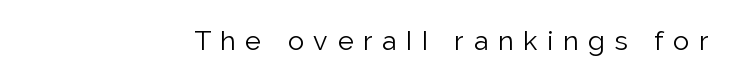
Q: Is the text bold? A: No.
Q: Is the text italic (slanted)? A: No, it is upright.
Q: Is the text underlined? A: No.
Q: Is the spacing between letters normal or unusually wide? A: Unusually wide.
